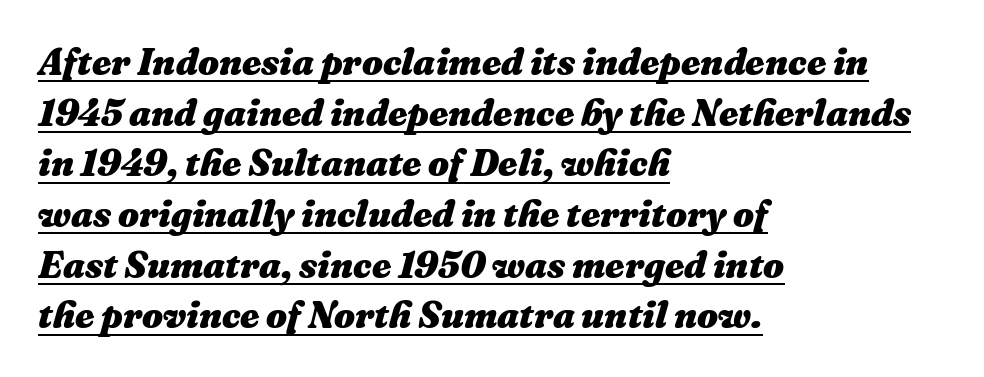
The image shows 37 px heavy type, italic (leaning right); set left-aligned, normal line spacing (1.37x), normal letter spacing, underlined; medium stroke contrast and a medium x-height.
